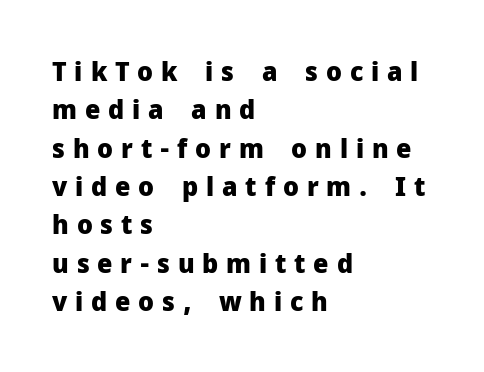
Glyph-to-glyph distance is far greater than everyday printed text. Line starts are locked; line ends wander. The characters look thick and weighty, a clear bold. Underline: absent. Posture: straight, roman, zero tilt. Notice how descenders clear the ascenders below comfortably — that's standard leading.
